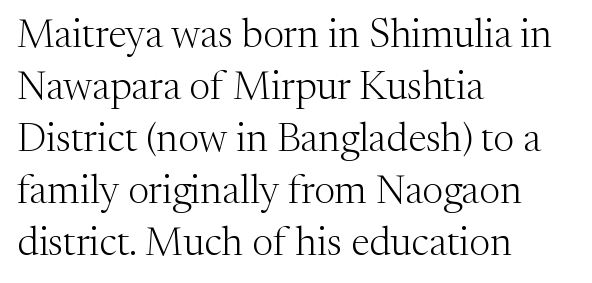
The image shows 40 px light serif type, upright; set left-aligned, normal line spacing (1.3x), normal letter spacing, not underlined; medium stroke contrast and a medium x-height.
